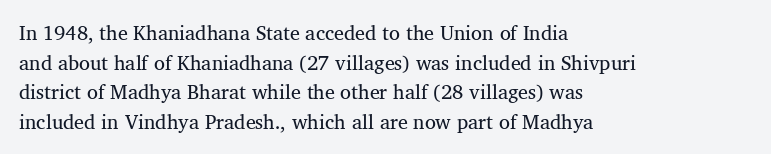
{"bold": "no", "underline": "no", "align": "left", "line_spacing": "normal", "line_spacing_ratio": 1.48, "letter_spacing": "normal", "letter_spacing_em": 0.0, "glyph_px": 20}
